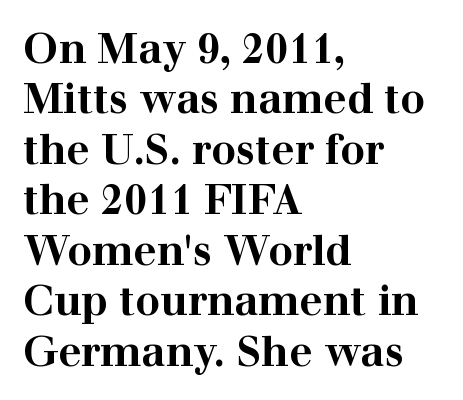
Q: Is the text bold? A: Yes.
Q: Is the text italic (slanted)? A: No, it is upright.
Q: Is the typeface a serif or a sans-serif typeface? A: Serif.
Q: Is the text underlined? A: No.
Q: How is the paragraph aligned? A: Left-aligned.
Q: Is the spacing between letters normal or unusually wide? A: Normal.
Q: Width (condensed, normal, or wide)? A: Wide.
Q: Stroke contrast? A: High.
Q: x-height? A: Medium.
Q: Monospaced? A: No.
